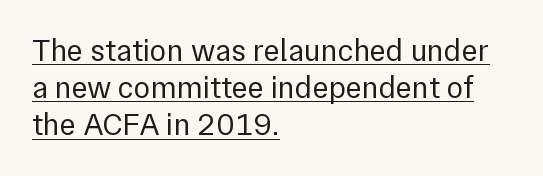
The image shows 31 px regular-weight sans-serif type, upright; set left-aligned, line spacing 1.2x, normal letter spacing, underlined; low stroke contrast and a medium x-height.
